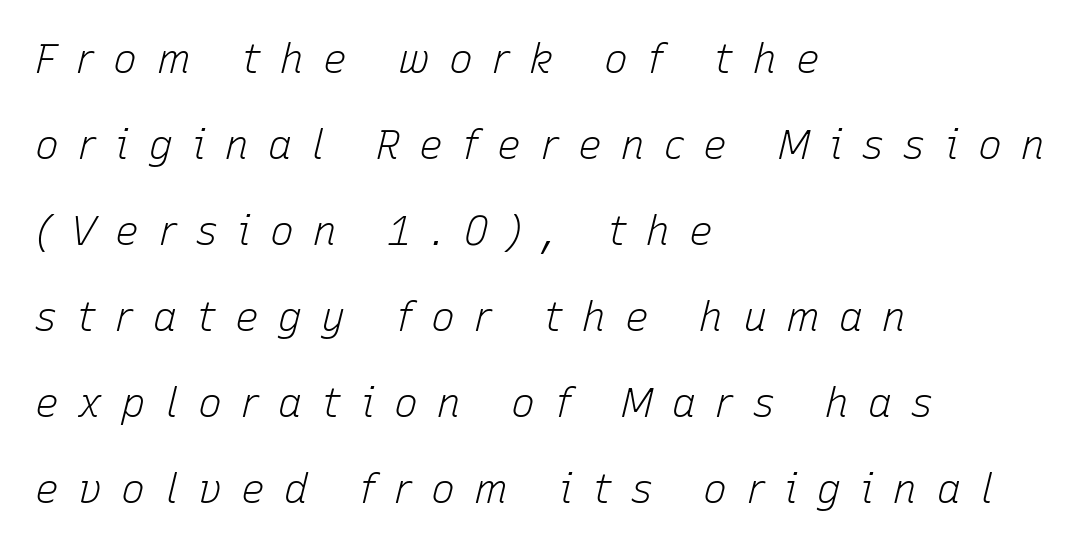
{"italic": "yes", "lean": "right", "slant_degrees": 15, "bold": "no", "weight": "light", "width": "normal", "stroke_contrast": "low", "x_height": "medium", "monospaced": "no", "underline": "no", "align": "left", "line_spacing": "loose", "line_spacing_ratio": 2.15, "letter_spacing": "wide", "letter_spacing_em": 0.48, "glyph_px": 40}
